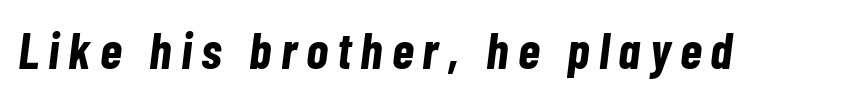
The image shows 51 px bold, condensed type, italic (leaning right); set not underlined; low stroke contrast and a medium x-height.
